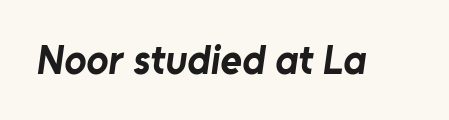
How are the letters spaced? Ordinarily, with no added tracking. Plain, unruled lines of type. Proportional: the letters do not fall into vertical columns. The font is running at its bold setting. Grotesque or geometric, the face here clearly has no serifs.
